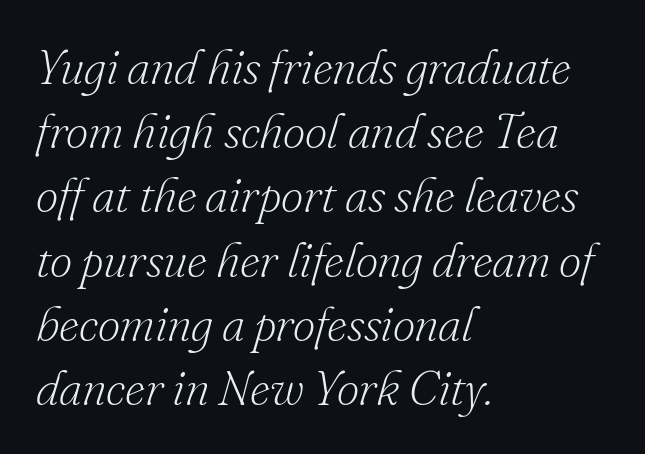
The image shows 49 px light serif type, italic (leaning right); set left-aligned, normal line spacing (1.31x), normal letter spacing, not underlined; low stroke contrast and a small x-height.
